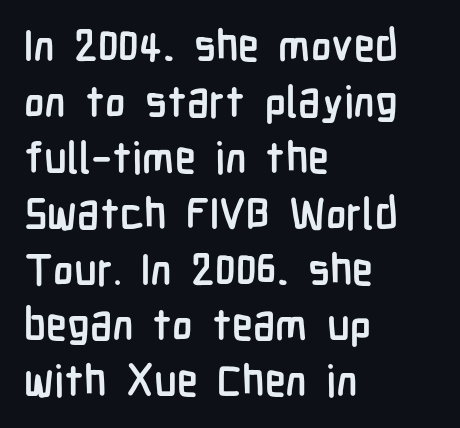
The image shows 43 px semibold, condensed sans-serif type, upright; set left-aligned, normal line spacing (1.3x), normal letter spacing, not underlined; low stroke contrast and a medium x-height.
